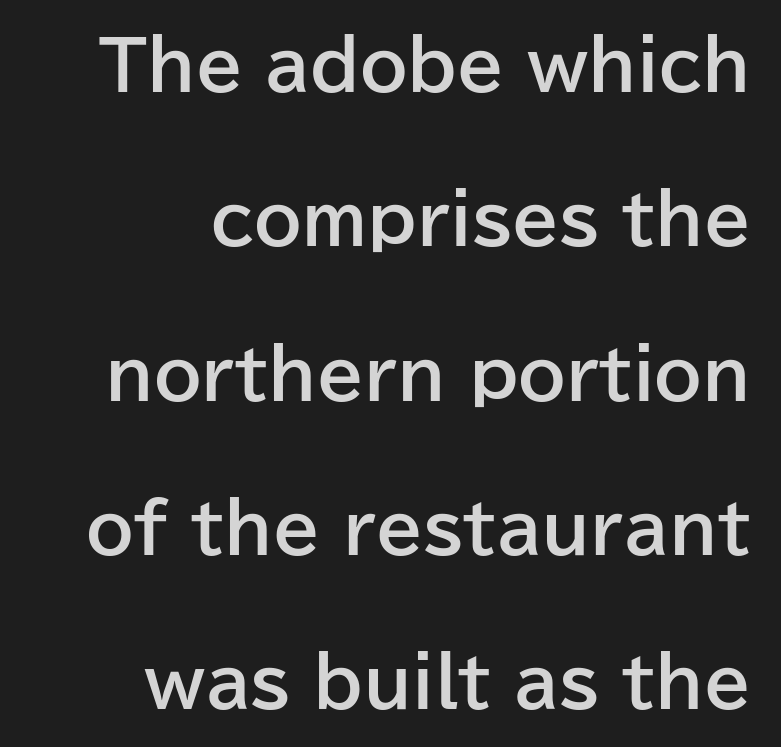
You can tell it's not italic because the verticals are truly vertical. A typesetter would call this zero additional tracking. The rendering shows plain stroke endings on the letterforms — a sans-serif design. The lines are quadded right. Bold? Absolutely — the strokes are thick and heavy.
